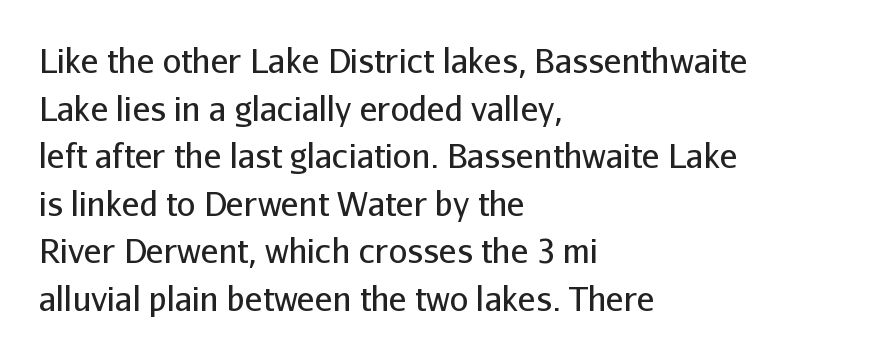
{"serif": "no", "italic": "no", "bold": "no", "weight": "regular", "width": "normal", "stroke_contrast": "low", "x_height": "medium", "monospaced": "no", "underline": "no", "align": "left", "line_spacing": "normal", "line_spacing_ratio": 1.44, "letter_spacing": "normal", "letter_spacing_em": 0.0, "glyph_px": 33}
